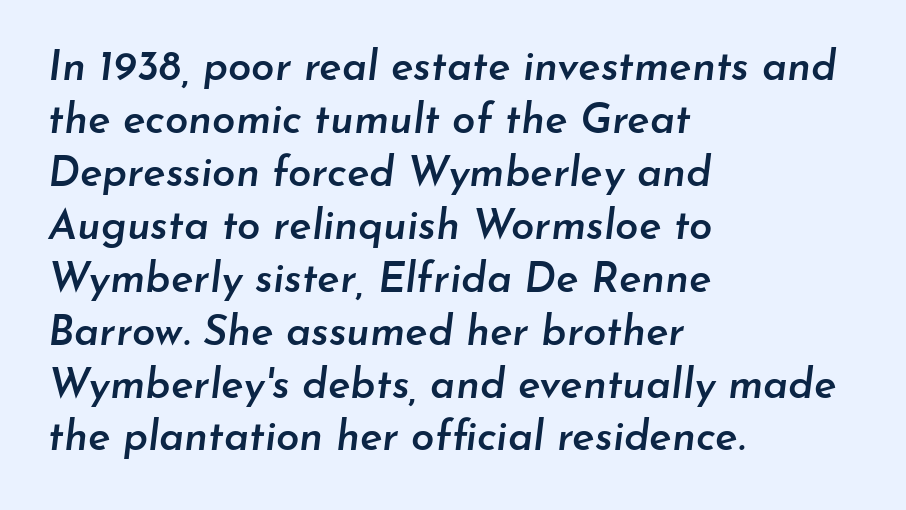
{"italic": "yes", "lean": "right", "slant_degrees": 7, "bold": "semi", "weight": "semibold", "width": "normal", "stroke_contrast": "low", "x_height": "small", "monospaced": "no", "underline": "no", "align": "left", "line_spacing": "normal", "line_spacing_ratio": 1.26, "letter_spacing": "normal", "letter_spacing_em": 0.0, "glyph_px": 42}
